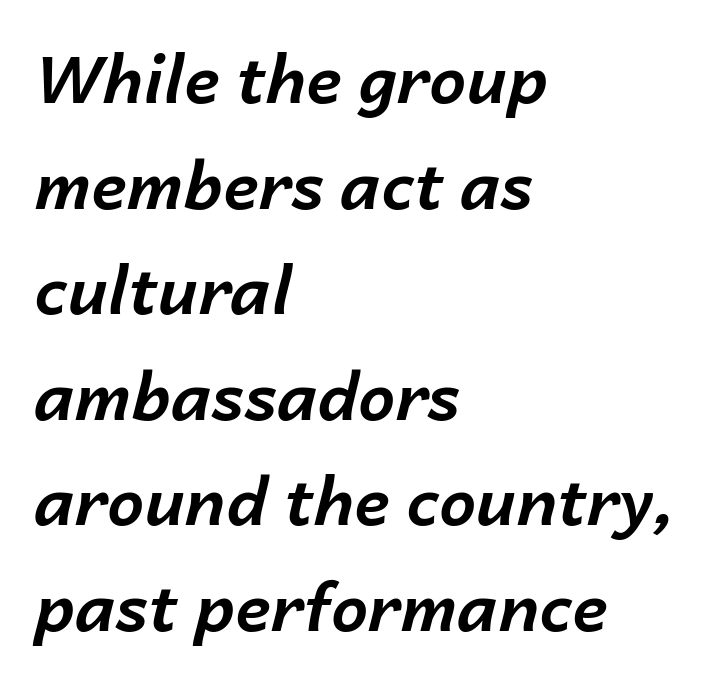
Q: Is the text bold? A: Yes.
Q: Is the text italic (slanted)? A: Yes, it leans right by about 14 degrees.
Q: Is the text underlined? A: No.
Q: How is the paragraph aligned? A: Left-aligned.
Q: Is the spacing between letters normal or unusually wide? A: Normal.
Q: Is the spacing between lines tight, normal or loose? A: Normal.
Q: Width (condensed, normal, or wide)? A: Normal.
Q: Stroke contrast? A: Low.
Q: x-height? A: Medium.
Q: Monospaced? A: No.
